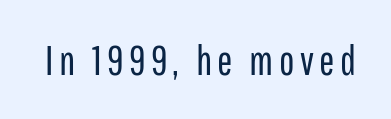
Q: Is the text bold? A: No.
Q: Is the text italic (slanted)? A: No, it is upright.
Q: Is the typeface a serif or a sans-serif typeface? A: Sans-serif.
Q: Is the text underlined? A: No.
Q: Width (condensed, normal, or wide)? A: Condensed.
Q: Stroke contrast? A: Low.
Q: x-height? A: Medium.
Q: Monospaced? A: No.
